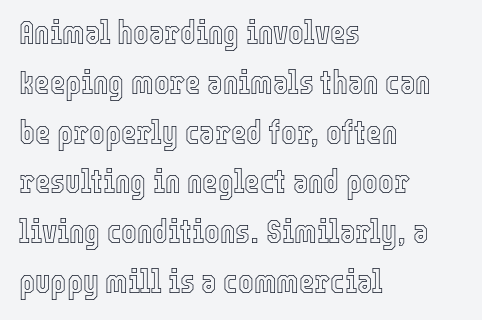
Q: Is the text italic (slanted)? A: No, it is upright.
Q: Is the text underlined? A: No.
Q: How is the paragraph aligned? A: Left-aligned.
Q: Is the spacing between letters normal or unusually wide? A: Normal.
Q: Is the spacing between lines tight, normal or loose? A: Normal.
Q: Width (condensed, normal, or wide)? A: Condensed.
Q: x-height? A: Medium.
Q: Monospaced? A: No.
